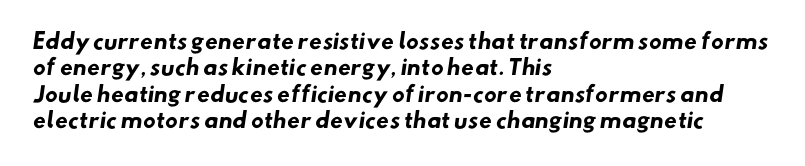
The paragraph shown leans on its left margin. Nobody touched the tracking dial on this one. Whoever set this chose a conventional vertical rhythm. Descender tails drop into unmarked territory.
